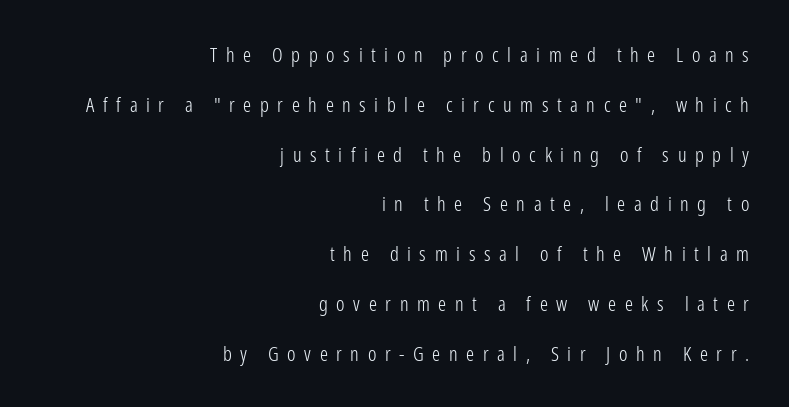
The image shows 20 px text type, upright; set right-aligned, loose line spacing (2.49x), unusually wide letter spacing (+0.43 em), not underlined.
